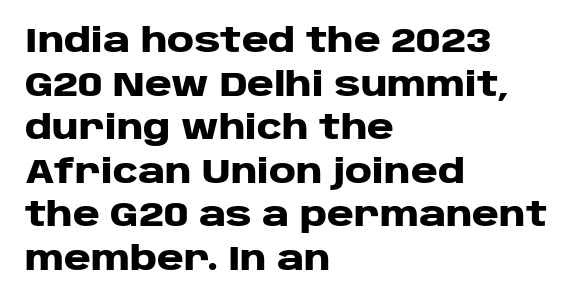
Q: Is the text bold? A: Yes.
Q: Is the text italic (slanted)? A: No, it is upright.
Q: Is the typeface a serif or a sans-serif typeface? A: Sans-serif.
Q: Is the text underlined? A: No.
Q: How is the paragraph aligned? A: Left-aligned.
Q: Is the spacing between letters normal or unusually wide? A: Normal.
Q: Is the spacing between lines tight, normal or loose? A: Normal.
Q: Width (condensed, normal, or wide)? A: Wide.
Q: Stroke contrast? A: Low.
Q: x-height? A: Large.
Q: Monospaced? A: No.
